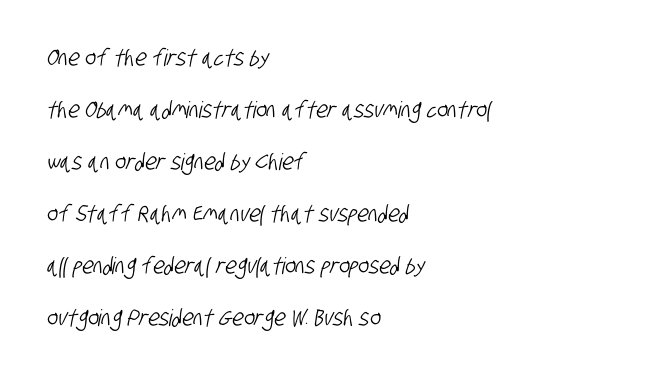
Q: Is the text underlined? A: No.
Q: How is the paragraph aligned? A: Left-aligned.
Q: Is the spacing between letters normal or unusually wide? A: Normal.
Q: Is the spacing between lines tight, normal or loose? A: Loose.
